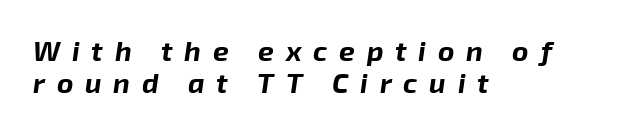
There's an unmistakable incline to the writing here. Substantial extra tracking has been applied to these lines. Teacher's note: observe the even left margin — that is flush-left alignment. Proportional: the letters do not fall into vertical columns. Underline: absent.
